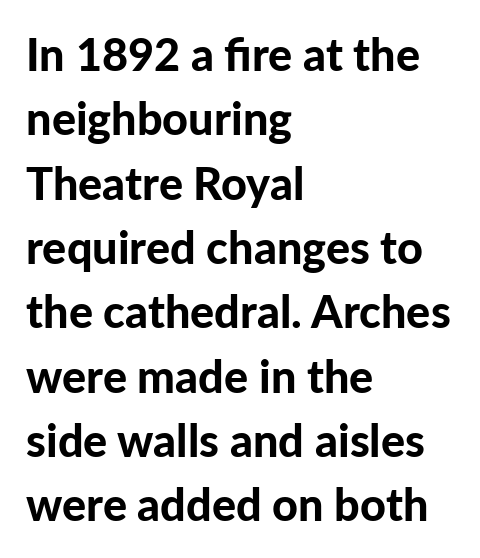
The image shows 45 px bold sans-serif type, upright; set left-aligned, normal line spacing (1.43x), normal letter spacing, not underlined; low stroke contrast and a medium x-height.
